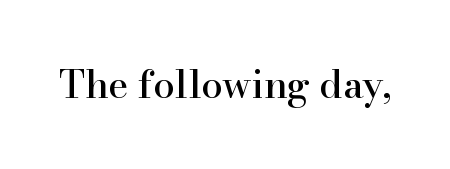
The image shows 38 px serif type, upright; set normal letter spacing, not underlined; high stroke contrast and a small x-height.
